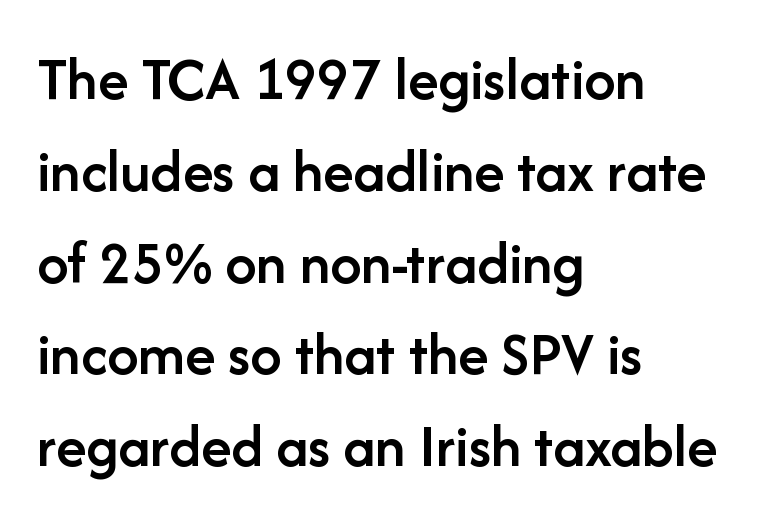
Q: Is the text bold? A: Semi-bold.
Q: Is the text italic (slanted)? A: No, it is upright.
Q: Is the typeface a serif or a sans-serif typeface? A: Sans-serif.
Q: Is the text underlined? A: No.
Q: How is the paragraph aligned? A: Left-aligned.
Q: Is the spacing between letters normal or unusually wide? A: Normal.
Q: Is the spacing between lines tight, normal or loose? A: Normal.
Q: Width (condensed, normal, or wide)? A: Normal.
Q: Stroke contrast? A: Low.
Q: x-height? A: Medium.
Q: Monospaced? A: No.
